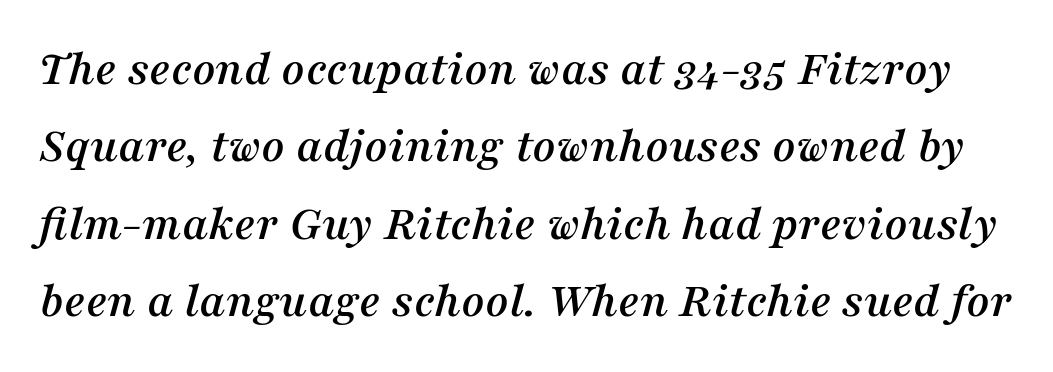
{"serif": "yes", "italic": "yes", "lean": "right", "slant_degrees": 16, "width": "normal", "stroke_contrast": "medium", "x_height": "medium", "monospaced": "no", "underline": "no", "line_spacing": "normal", "line_spacing_ratio": 1.55, "letter_spacing": "normal", "letter_spacing_em": 0.0, "glyph_px": 50}
